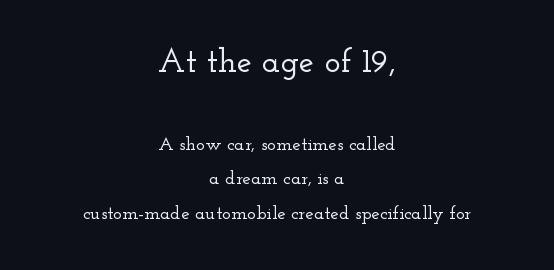
The glyphs in this specimen are seriffed. Character widths vary here, with narrow letters taking less room than wide ones. The gaps between neighbouring characters are ordinary and unremarkable. This layout puts the oversized block above and the modest block below. Centered paragraph, ragged on both sides.
